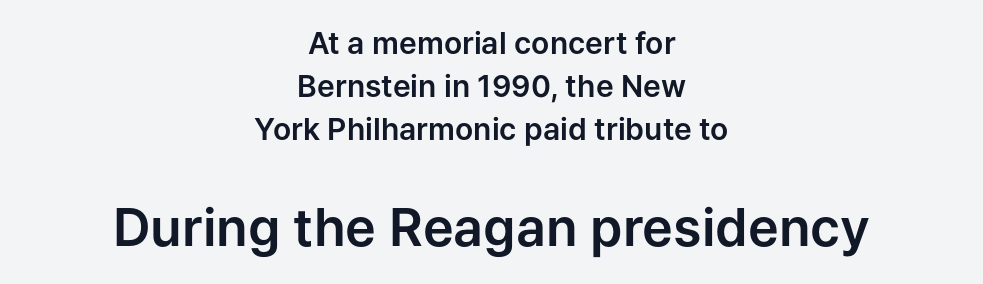
Q: Is the text italic (slanted)? A: No, it is upright.
Q: Is the typeface a serif or a sans-serif typeface? A: Sans-serif.
Q: Is the text underlined? A: No.
Q: How is the paragraph aligned? A: Centered.
Q: Is the spacing between letters normal or unusually wide? A: Normal.
Q: Is the spacing between lines tight, normal or loose? A: Normal.
Q: Which block of text is set in a larger size, the first (top) or the second (bottom)? A: The second (bottom) one.
Q: Width (condensed, normal, or wide)? A: Normal.
Q: Stroke contrast? A: Low.
Q: x-height? A: Medium.
Q: Monospaced? A: No.
